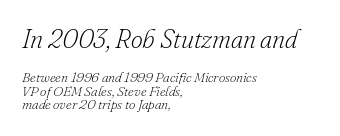
The image shows 26 px text type, italic (leaning right); set left-aligned, tight line spacing (0.97x), normal letter spacing, not underlined; the first (top) block is 1.86x larger.
